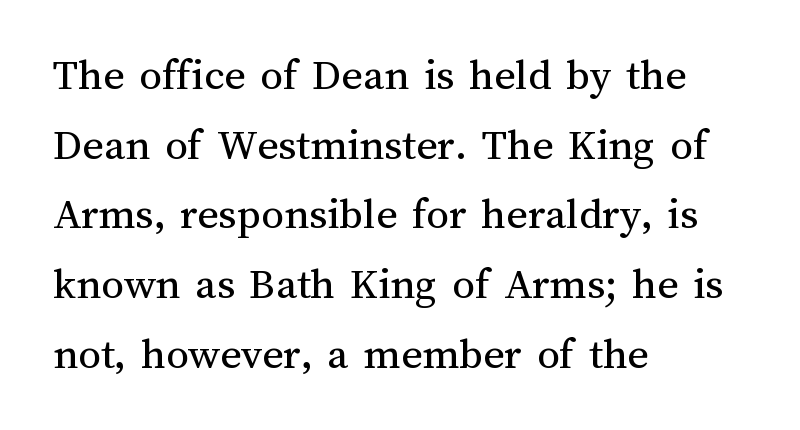
Q: Is the text bold? A: No.
Q: Is the text italic (slanted)? A: No, it is upright.
Q: Is the text underlined? A: No.
Q: How is the paragraph aligned? A: Left-aligned.
Q: Is the spacing between letters normal or unusually wide? A: Normal.
Q: Is the spacing between lines tight, normal or loose? A: Normal.
Q: Width (condensed, normal, or wide)? A: Normal.
Q: Stroke contrast? A: Medium.
Q: x-height? A: Medium.
Q: Monospaced? A: No.
